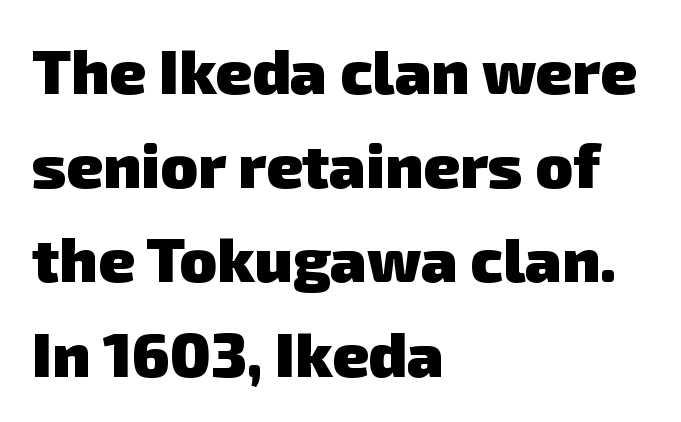
Q: Is the text bold? A: Yes.
Q: Is the typeface a serif or a sans-serif typeface? A: Sans-serif.
Q: Is the text underlined? A: No.
Q: How is the paragraph aligned? A: Left-aligned.
Q: Is the spacing between letters normal or unusually wide? A: Normal.
Q: Is the spacing between lines tight, normal or loose? A: Normal.
Q: Width (condensed, normal, or wide)? A: Normal.
Q: Stroke contrast? A: Low.
Q: x-height? A: Medium.
Q: Monospaced? A: No.
